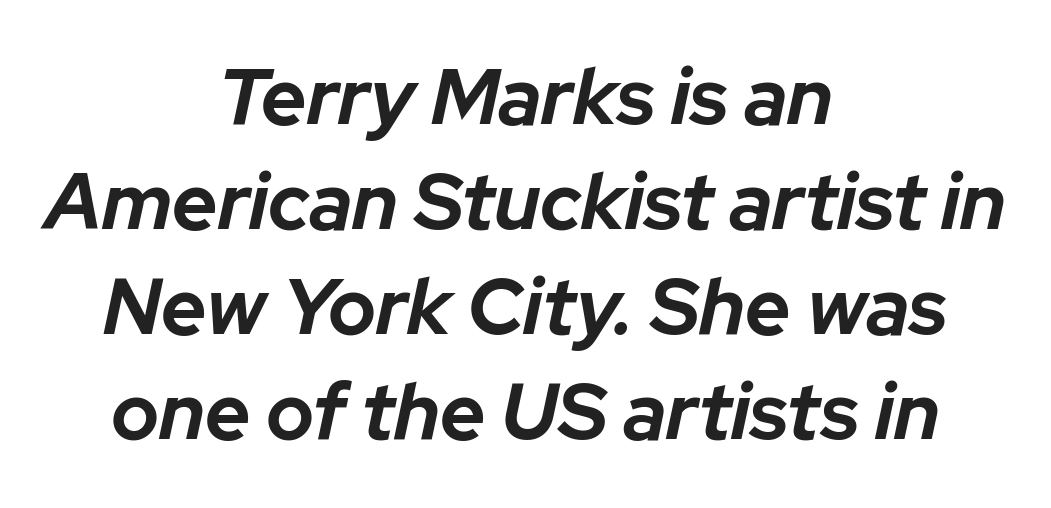
Q: Is the text bold? A: Yes.
Q: Is the text italic (slanted)? A: Yes, it leans right by about 12 degrees.
Q: Is the text underlined? A: No.
Q: How is the paragraph aligned? A: Centered.
Q: Is the spacing between letters normal or unusually wide? A: Normal.
Q: Is the spacing between lines tight, normal or loose? A: Normal.
Q: Width (condensed, normal, or wide)? A: Normal.
Q: Stroke contrast? A: Low.
Q: x-height? A: Medium.
Q: Monospaced? A: No.
